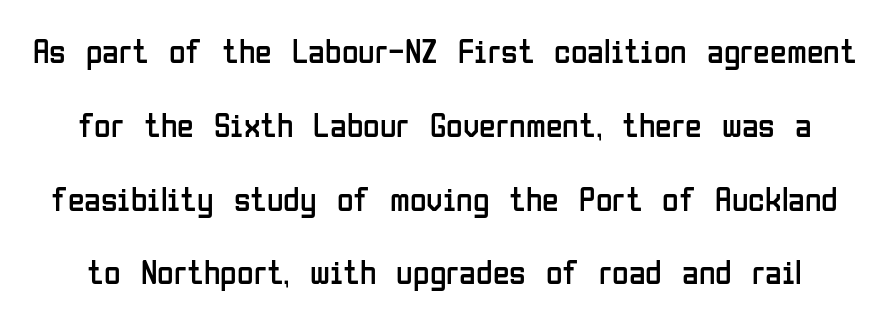
The image shows 34 px regular-weight, condensed sans-serif type, upright; set loose line spacing (2.17x), normal letter spacing, not underlined; low stroke contrast and a medium x-height.
